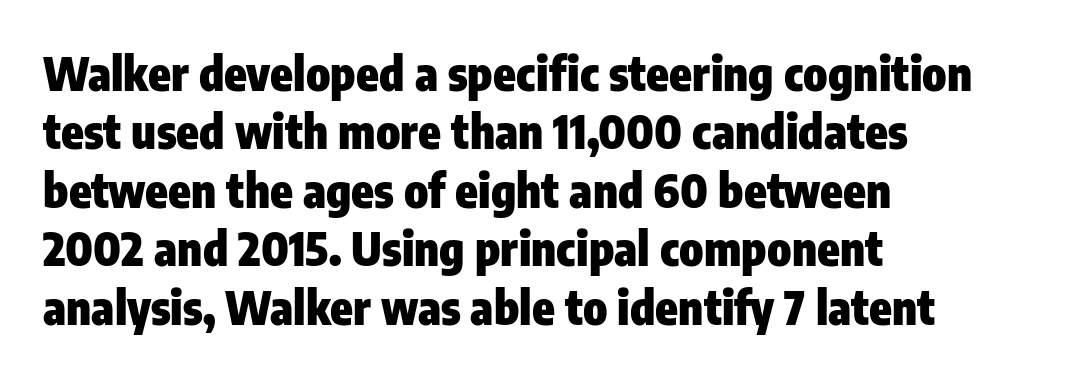
{"serif": "no", "italic": "no", "bold": "yes", "weight": "heavy", "width": "condensed", "stroke_contrast": "low", "x_height": "medium", "monospaced": "no", "underline": "no", "align": "left", "line_spacing": "normal", "line_spacing_ratio": 1.27, "letter_spacing": "normal", "letter_spacing_em": 0.0, "glyph_px": 46}
